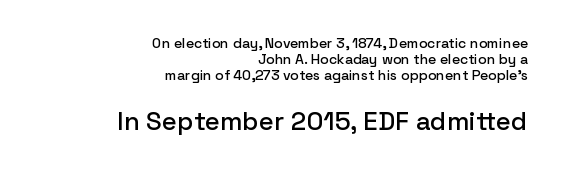
Does the bottom block carry the larger type? Yes, it does. Words float on clear page, feet unadorned. This sample uses an upright cut, with every glyph sitting square on the baseline. Each word holds together tightly as a unit, with standard inter-letter gaps. One-word summary of the alignment: right.
